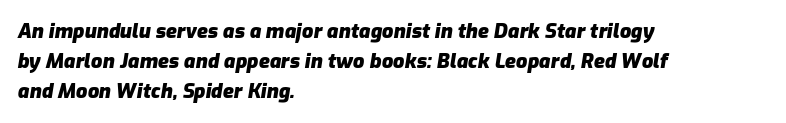
Q: Is the text bold? A: Yes.
Q: Is the text italic (slanted)? A: Yes, it leans right by about 9 degrees.
Q: Is the text underlined? A: No.
Q: How is the paragraph aligned? A: Left-aligned.
Q: Is the spacing between letters normal or unusually wide? A: Normal.
Q: Is the spacing between lines tight, normal or loose? A: Normal.
